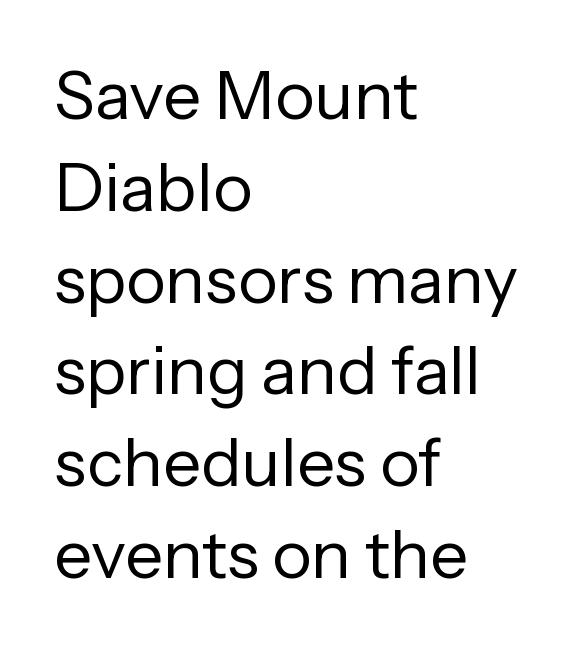
Here the designer chose a conventional face with non-uniform glyph widths. This rendering uses left alignment, leaving the right contour irregular. Stroke thickness stays within the range of a standard reading face or lighter. No extra tracking has been applied to these lines. In terms of letterform style, serifs are entirely absent. Vertically, the passage feels balanced, rows spaced as you'd expect.
